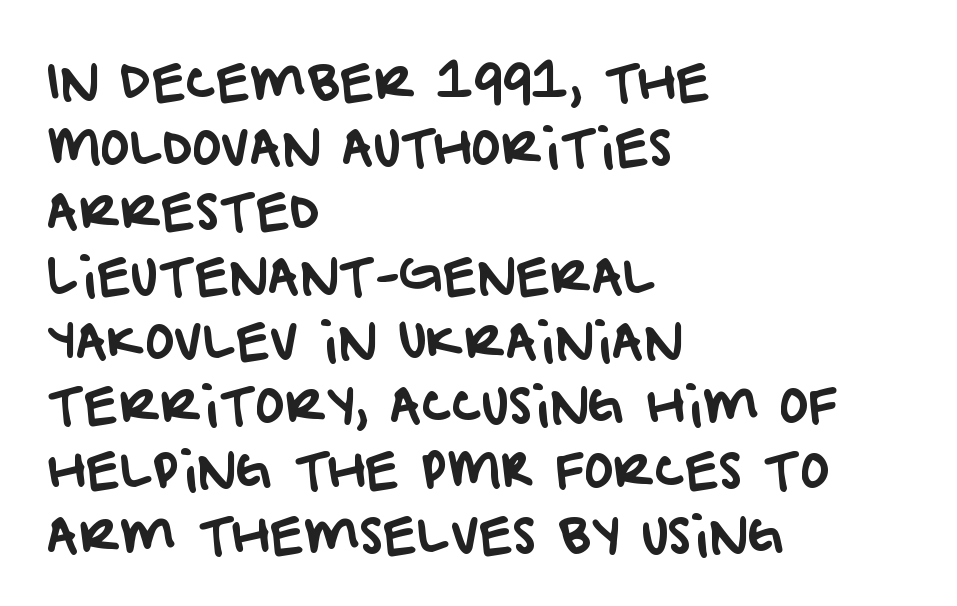
The image shows 49 px sans-serif type; set left-aligned, normal line spacing (1.32x), normal letter spacing, not underlined; low stroke contrast and a large x-height.
